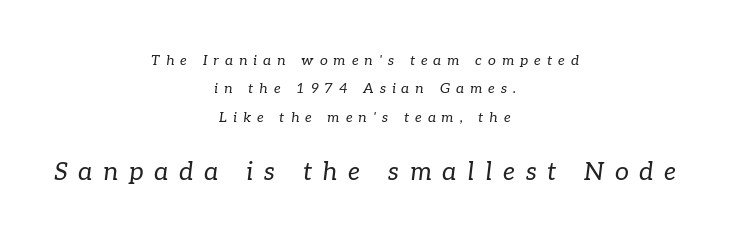
Q: Is the text bold? A: No.
Q: Is the text italic (slanted)? A: Yes, it leans right by about 7 degrees.
Q: Is the text underlined? A: No.
Q: How is the paragraph aligned? A: Centered.
Q: Is the spacing between letters normal or unusually wide? A: Unusually wide.
Q: Is the spacing between lines tight, normal or loose? A: Loose.
Q: Which block of text is set in a larger size, the first (top) or the second (bottom)? A: The second (bottom) one.
